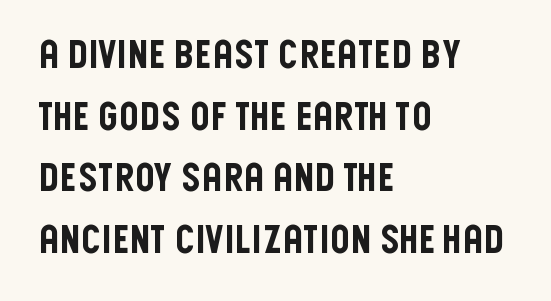
The image shows 39 px condensed sans-serif type, upright; set left-aligned, normal line spacing (1.58x), normal letter spacing, not underlined; low stroke contrast and a large x-height.
